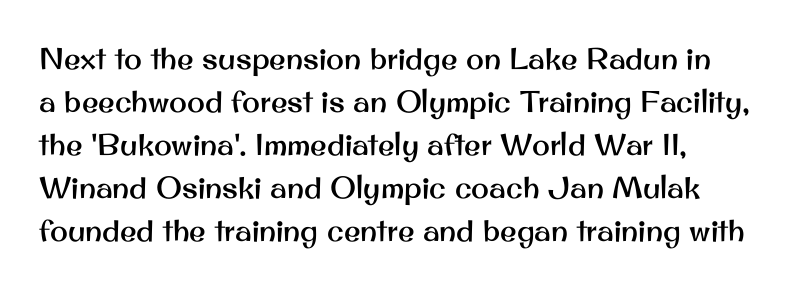
Unlike italic type, these characters show no tilt at all. The rendering uses natural spacing where letterforms have individual widths. Normally led — the rows are evenly, conventionally spaced. Observe the ordinary spacing: letters are neighbours, not strangers. Does the type have serifs? No, each stem ends abruptly. Beneath every word, the page is bare.
